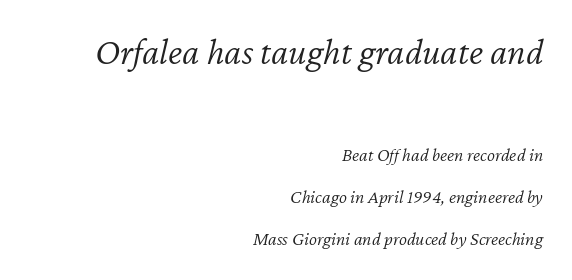
Q: Is the text bold? A: No.
Q: Is the text italic (slanted)? A: Yes, it leans right by about 12 degrees.
Q: Is the text underlined? A: No.
Q: How is the paragraph aligned? A: Right-aligned.
Q: Is the spacing between letters normal or unusually wide? A: Normal.
Q: Is the spacing between lines tight, normal or loose? A: Loose.
Q: Which block of text is set in a larger size, the first (top) or the second (bottom)? A: The first (top) one.
Q: Width (condensed, normal, or wide)? A: Normal.
Q: Stroke contrast? A: Low.
Q: x-height? A: Medium.
Q: Monospaced? A: No.
